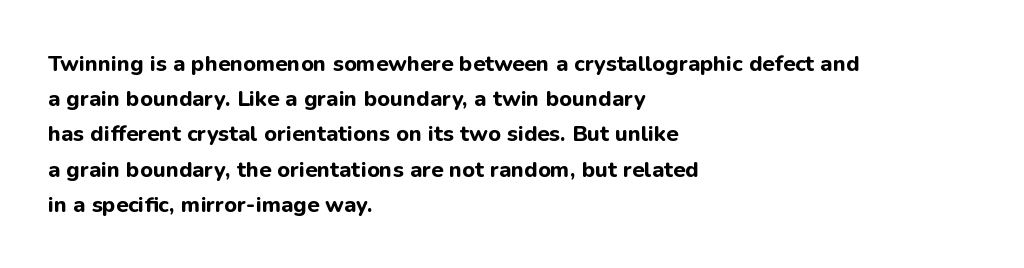
{"italic": "no", "bold": "yes", "underline": "no", "align": "left", "line_spacing": "normal", "line_spacing_ratio": 1.6, "letter_spacing": "normal", "letter_spacing_em": 0.0, "glyph_px": 22}
